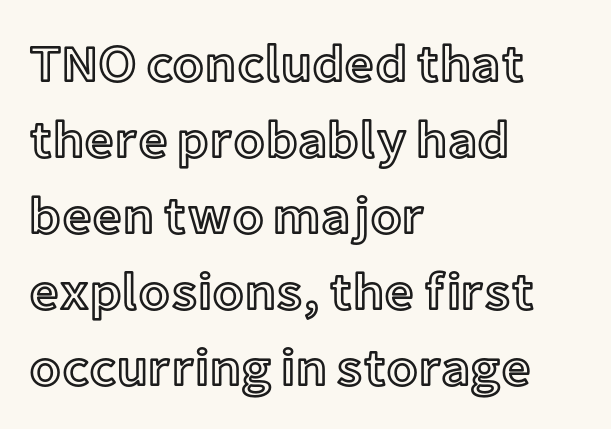
The image shows 52 px text type, upright; set left-aligned, normal line spacing (1.46x), normal letter spacing, not underlined; a medium x-height.
